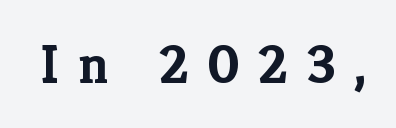
{"serif": "yes", "italic": "no", "bold": "yes", "weight": "semibold", "width": "normal", "stroke_contrast": "low", "x_height": "medium", "monospaced": "no", "underline": "no", "letter_spacing": "wide", "letter_spacing_em": 0.34, "glyph_px": 55}
